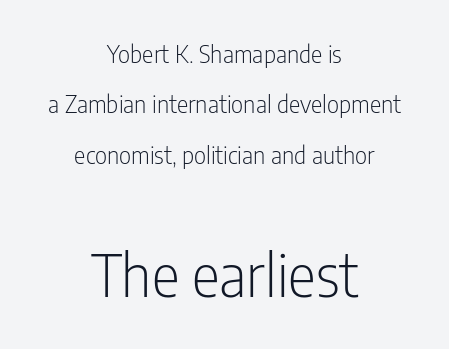
The image shows 59 px light, condensed sans-serif type, upright; set centered, loose line spacing (2.1x), normal letter spacing, not underlined; the second (bottom) block is 2.46x larger; low stroke contrast and a medium x-height.
